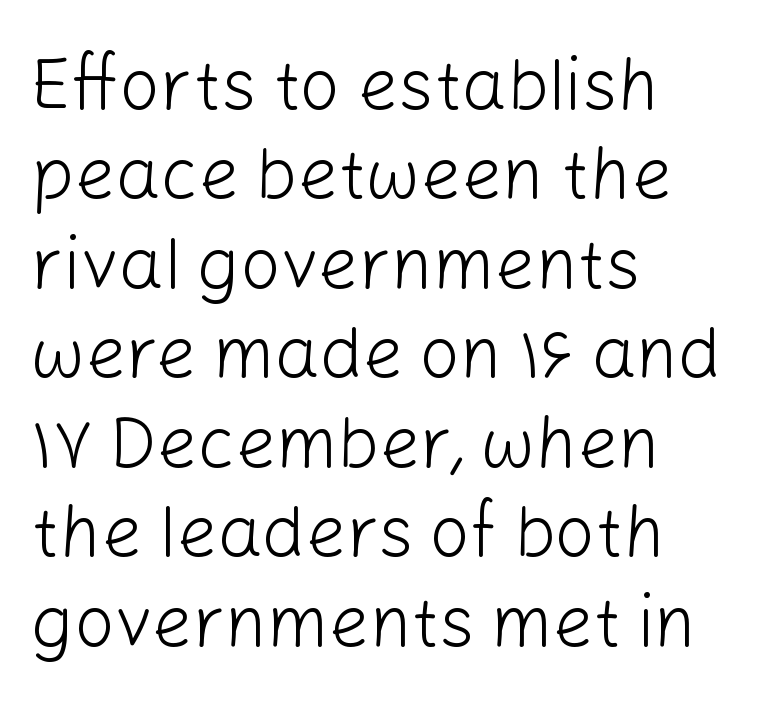
Q: Is the text bold? A: No.
Q: Is the text italic (slanted)? A: No, it is upright.
Q: Is the typeface a serif or a sans-serif typeface? A: Sans-serif.
Q: Is the text underlined? A: No.
Q: How is the paragraph aligned? A: Left-aligned.
Q: Is the spacing between letters normal or unusually wide? A: Normal.
Q: Is the spacing between lines tight, normal or loose? A: Normal.
Q: Width (condensed, normal, or wide)? A: Normal.
Q: Stroke contrast? A: Low.
Q: x-height? A: Medium.
Q: Monospaced? A: No.
